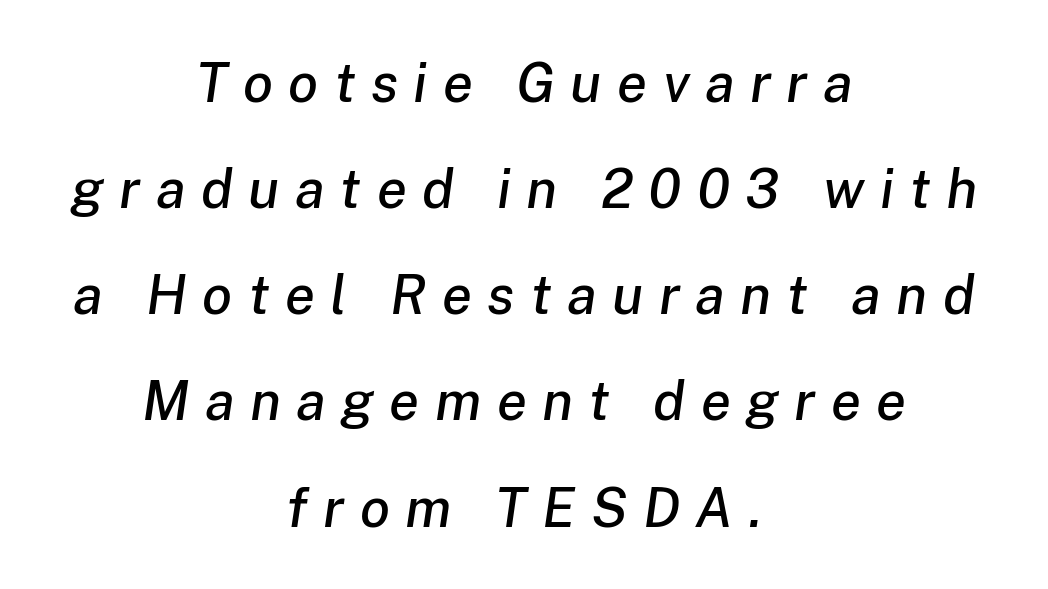
The image shows 55 px text type, italic (leaning right); set centered, loose line spacing (1.93x), unusually wide letter spacing (+0.28 em), not underlined; low stroke contrast and a medium x-height.
